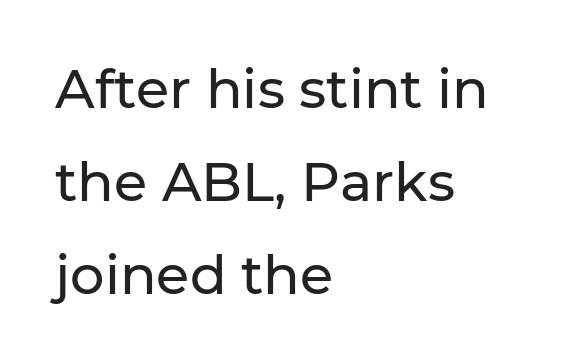
{"serif": "no", "italic": "no", "width": "normal", "stroke_contrast": "low", "x_height": "medium", "monospaced": "no", "underline": "no", "align": "left", "line_spacing_ratio": 1.72, "letter_spacing": "normal", "letter_spacing_em": 0.0, "glyph_px": 54}
